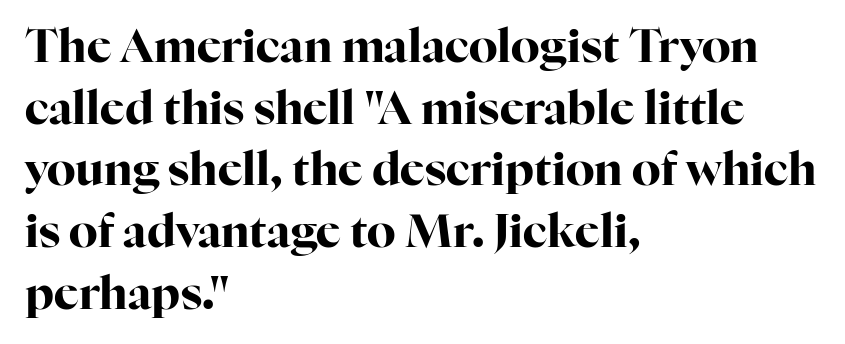
The strokes are fattened all the way to bold. Alignment: flush left. The face used here is proportionally spaced, like ordinary book or web type. Are there feet on the stems? There are — it's a serif. The space beneath each line is pristine and unruled.
